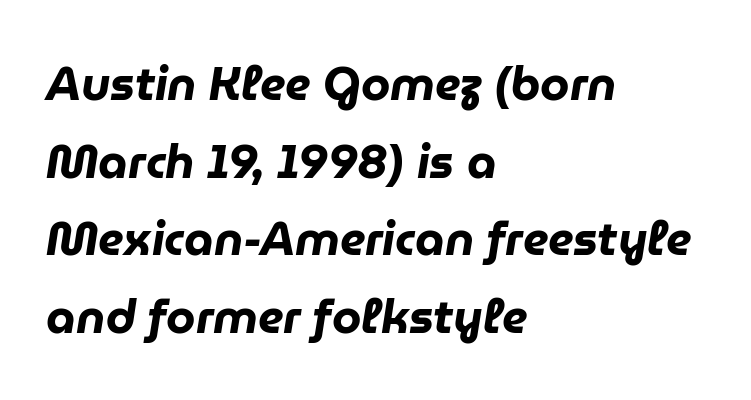
{"italic": "yes", "lean": "right", "slant_degrees": 9, "bold": "yes", "weight": "heavy", "width": "normal", "stroke_contrast": "low", "x_height": "medium", "monospaced": "no", "underline": "no", "align": "left", "line_spacing": "normal", "line_spacing_ratio": 1.65, "letter_spacing": "normal", "letter_spacing_em": 0.0, "glyph_px": 47}
